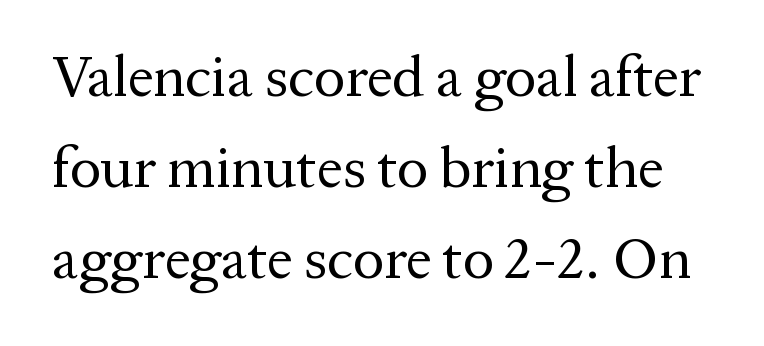
The image shows 58 px regular-weight serif type, upright; set normal line spacing (1.57x), normal letter spacing, not underlined; medium stroke contrast and a medium x-height.
